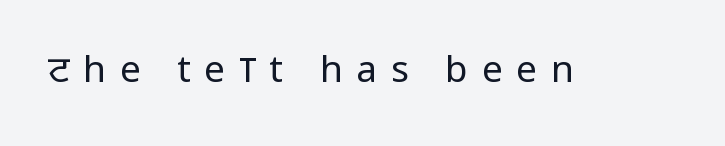
Descender tails drop into unmarked territory. The text was rendered using a sans face with plain stroke endings. Spacing verdict: proportional, widths tailored to each character. The face looks like a standard text weight, possibly lighter.
